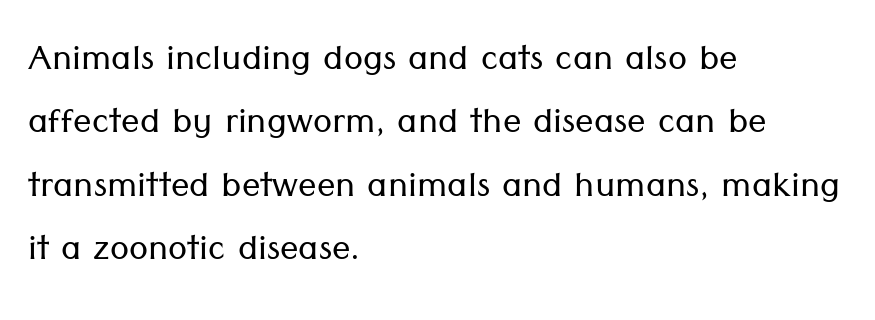
The face used here is a sans, in the tradition of grotesques and geometrics. Vertical strokes here are truly vertical. Is this a fixed-width face? No — the glyphs have proportional, varying widths. Here the glyphs are tracked normally, forming tight word shapes. Baseline-to-baseline distance is the conventional proportion of letter height.
